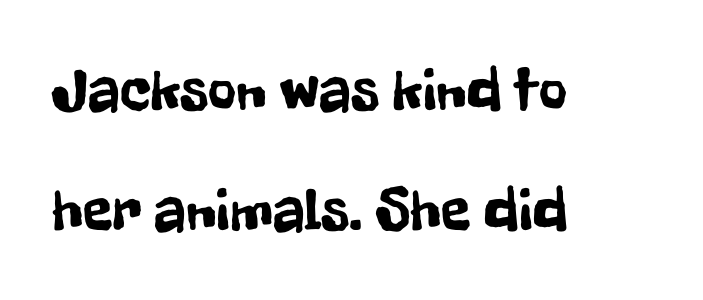
{"serif": "no", "italic": "no", "width": "condensed", "stroke_contrast": "low", "x_height": "medium", "monospaced": "no", "underline": "no", "align": "left", "line_spacing": "loose", "line_spacing_ratio": 1.96, "letter_spacing": "normal", "letter_spacing_em": 0.0, "glyph_px": 61}
